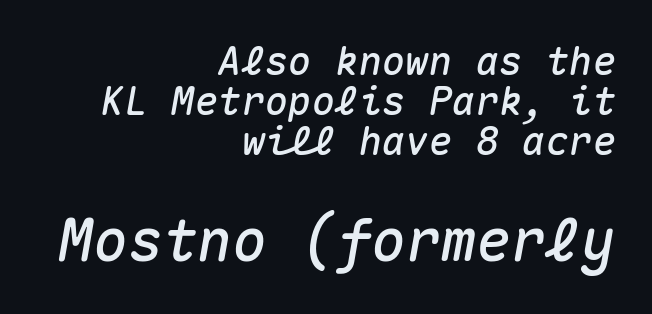
Rendered with sloped, italic letterforms. Compare the two chunks: the lower has the greater cap height. The lines in this sample share a right terminus and differ only in where they begin. Clear beneath every line of the passage.
